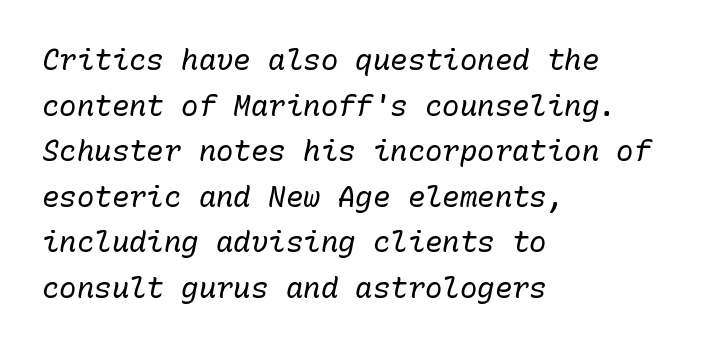
Q: Is the text bold? A: No.
Q: Is the text italic (slanted)? A: Yes, it leans right by about 10 degrees.
Q: Is the text underlined? A: No.
Q: How is the paragraph aligned? A: Left-aligned.
Q: Is the spacing between letters normal or unusually wide? A: Normal.
Q: Is the spacing between lines tight, normal or loose? A: Normal.
Q: Width (condensed, normal, or wide)? A: Normal.
Q: Stroke contrast? A: Low.
Q: x-height? A: Medium.
Q: Monospaced? A: Yes.
